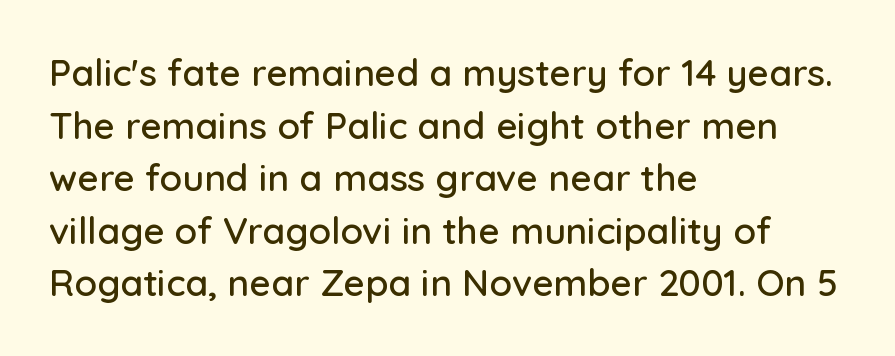
Q: Is the text italic (slanted)? A: No, it is upright.
Q: Is the typeface a serif or a sans-serif typeface? A: Sans-serif.
Q: Is the text underlined? A: No.
Q: How is the paragraph aligned? A: Left-aligned.
Q: Is the spacing between letters normal or unusually wide? A: Normal.
Q: Is the spacing between lines tight, normal or loose? A: Normal.
Q: Width (condensed, normal, or wide)? A: Normal.
Q: Stroke contrast? A: Low.
Q: x-height? A: Medium.
Q: Monospaced? A: No.
